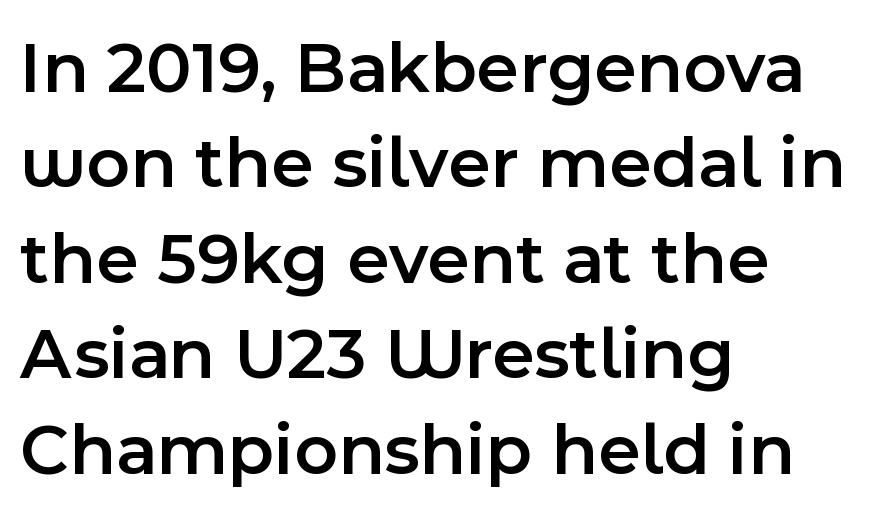
{"serif": "no", "italic": "no", "bold": "semi", "weight": "semibold", "width": "normal", "x_height": "medium", "monospaced": "no", "underline": "no", "align": "left", "line_spacing": "normal", "line_spacing_ratio": 1.29, "letter_spacing": "normal", "letter_spacing_em": 0.0, "glyph_px": 74}
